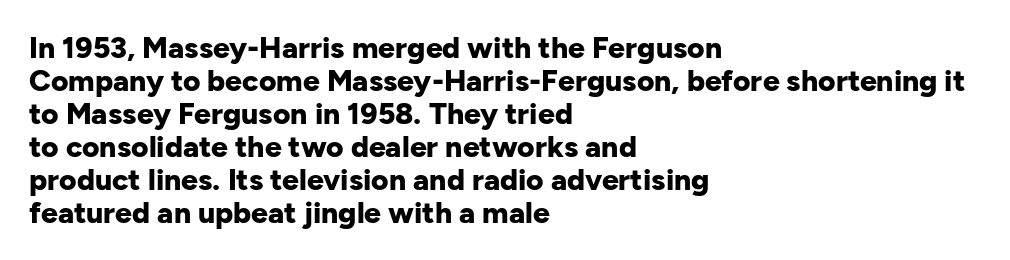
Underline: absent. Is this a fixed-width face? No — the glyphs have proportional, varying widths. Tracking value appears to be zero — textbook default spacing. A dark, heavy texture on the line: the type is bold. The glyphs in this specimen are sans serif. The paragraph has a hard left edge and a soft right edge.
